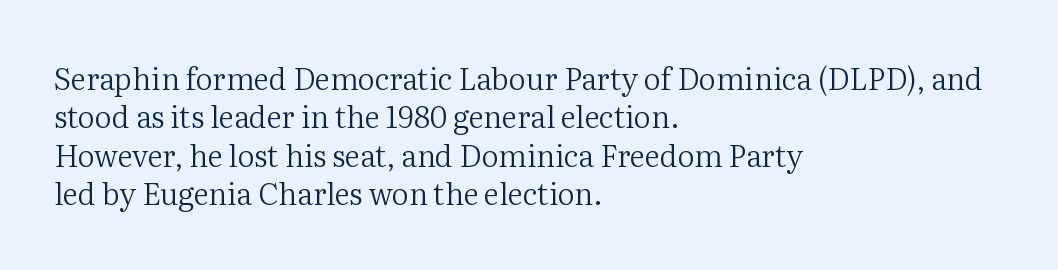
Q: Is the text bold? A: No.
Q: Is the text italic (slanted)? A: No, it is upright.
Q: Is the typeface a serif or a sans-serif typeface? A: Serif.
Q: Is the text underlined? A: No.
Q: How is the paragraph aligned? A: Left-aligned.
Q: Is the spacing between letters normal or unusually wide? A: Normal.
Q: Is the spacing between lines tight, normal or loose? A: Normal.
Q: Width (condensed, normal, or wide)? A: Normal.
Q: Stroke contrast? A: Medium.
Q: x-height? A: Medium.
Q: Monospaced? A: No.
